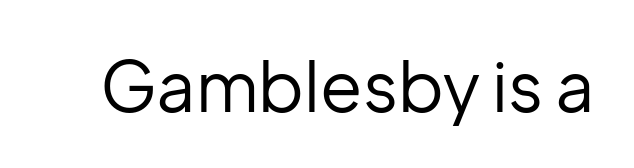
The image shows 69 px regular-weight sans-serif type, upright; set normal letter spacing, not underlined; low stroke contrast and a medium x-height.
